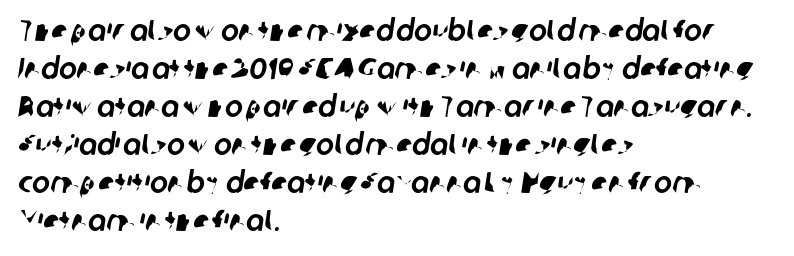
The image shows 30 px sans-serif type; set left-aligned, normal line spacing (1.27x), normal letter spacing, not underlined; low stroke contrast and a medium x-height.
